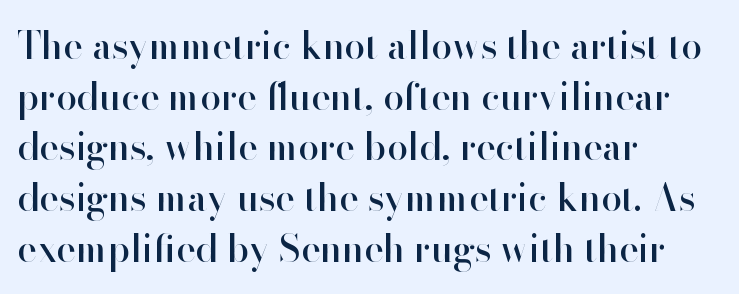
Q: Is the text italic (slanted)? A: No, it is upright.
Q: Is the typeface a serif or a sans-serif typeface? A: Sans-serif.
Q: Is the text underlined? A: No.
Q: How is the paragraph aligned? A: Left-aligned.
Q: Is the spacing between letters normal or unusually wide? A: Normal.
Q: Is the spacing between lines tight, normal or loose? A: Normal.
Q: Width (condensed, normal, or wide)? A: Normal.
Q: Stroke contrast? A: High.
Q: x-height? A: Small.
Q: Monospaced? A: No.
